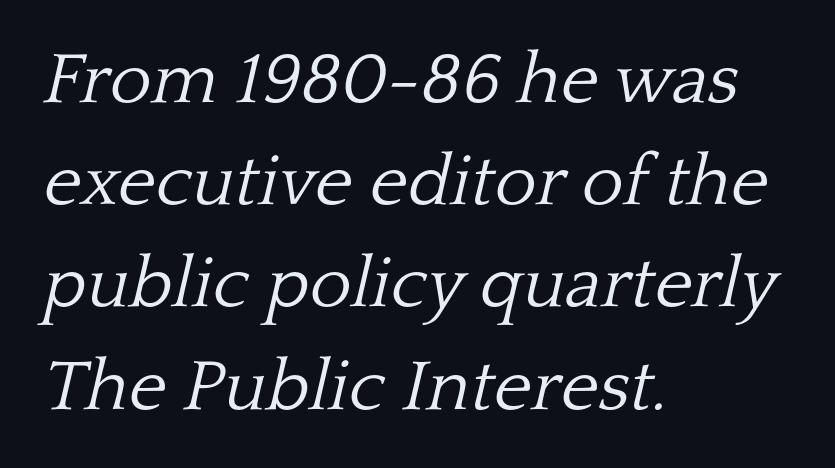
Is the stroke heavy? The answer is a plain regular-or-lighter. Caption: multi-line text, flush left, ragged right. The foot of each line stays bare and open. This sample keeps an unexceptional amount of space between lines. An italicized treatment has been applied to the whole sample. Look at the bottom of the vertical strokes: they flare into serifs here.
